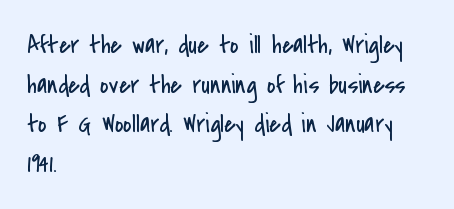
The block of text has a typical density, with ordinary space between rows. The line texture is even and compact thanks to regular tracking. Nothing heavy about these letters — not bold at all. Which margin do the lines hug? The left one — the right edge is uneven.
